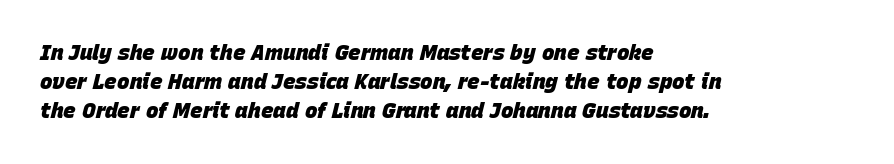
{"italic": "yes", "lean": "right", "slant_degrees": 15, "bold": "yes", "underline": "no", "align": "left", "line_spacing": "normal", "line_spacing_ratio": 1.38, "letter_spacing": "normal", "letter_spacing_em": 0.0, "glyph_px": 21}
